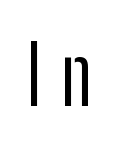
These lines have a slow, spaced-out rhythm from letter to letter. The face used here is proportionally spaced, like ordinary book or web type. Only glyphs here, with clear space below each row. A typesetter would mark this as roman, not italic.
